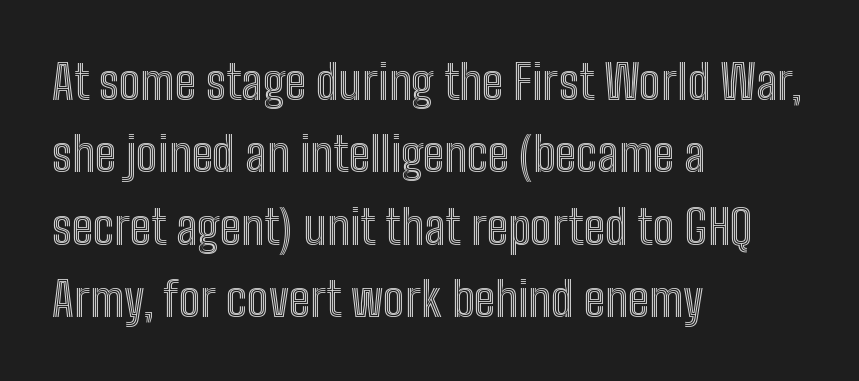
Q: Is the text italic (slanted)? A: No, it is upright.
Q: Is the text underlined? A: No.
Q: How is the paragraph aligned? A: Left-aligned.
Q: Is the spacing between letters normal or unusually wide? A: Normal.
Q: Is the spacing between lines tight, normal or loose? A: Normal.
Q: Width (condensed, normal, or wide)? A: Condensed.
Q: x-height? A: Medium.
Q: Monospaced? A: No.
